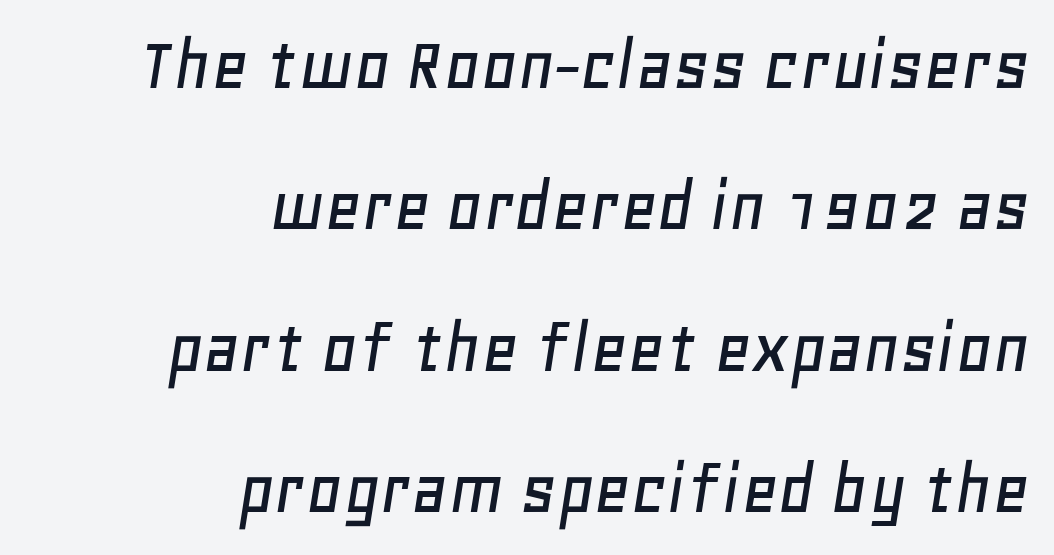
The image shows 79 px text type, italic (leaning right); set right-aligned, line spacing 1.79x, normal letter spacing, not underlined; low stroke contrast and a large x-height.
